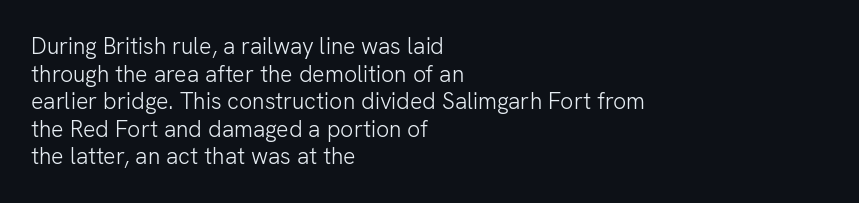
Unlike italic type, these characters show no tilt at all. The string is rendered with underlining switched off. The lines are quadded left. Tracking here is standard; glyphs follow each other at the usual distance. The letters look calm and open, with moderate or lighter stems.
